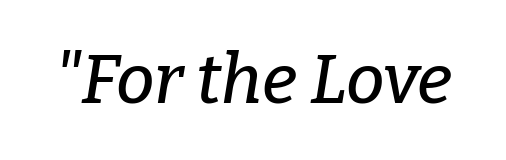
{"serif": "yes", "italic": "yes", "lean": "right", "slant_degrees": 9, "width": "normal", "stroke_contrast": "low", "x_height": "medium", "monospaced": "no", "underline": "no", "letter_spacing": "normal", "letter_spacing_em": 0.0, "glyph_px": 69}
